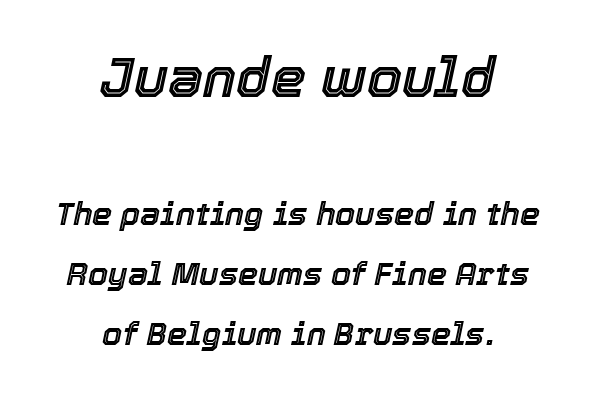
{"italic": "yes", "lean": "right", "slant_degrees": 12, "width": "normal", "x_height": "medium", "monospaced": "no", "underline": "no", "align": "center", "line_spacing_ratio": 1.88, "letter_spacing": "normal", "letter_spacing_em": 0.0, "larger_block": "first", "size_ratio": 1.75, "glyph_px": 56}
